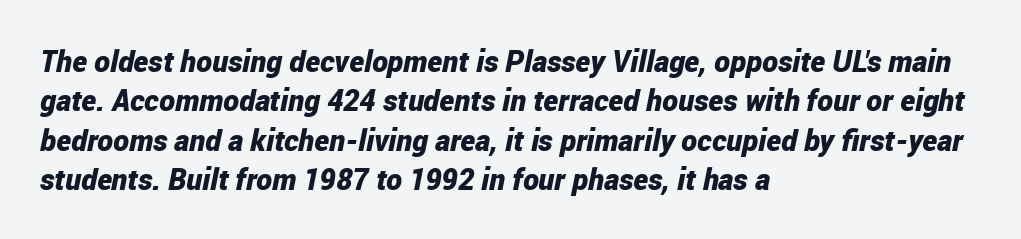
{"italic": "yes", "lean": "right", "slant_degrees": 12, "bold": "yes", "weight": "bold", "width": "condensed", "stroke_contrast": "low", "x_height": "medium", "monospaced": "no", "underline": "no", "align": "left", "line_spacing": "normal", "line_spacing_ratio": 1.31, "letter_spacing": "normal", "letter_spacing_em": 0.0, "glyph_px": 30}
